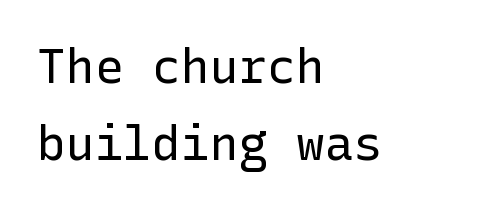
Whoever set this chose a conventional vertical rhythm. Look at the bottom of the vertical strokes: they stop flat, with no serifs. You can tell it's not italic because the verticals are truly vertical. Stems and bowls with no extra thickness — not bold. Nothing unusual about the tracking: characters are spaced as the font intends. Layout note: lines flush left.
